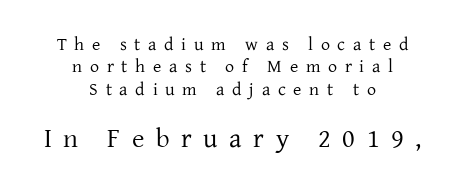
The image shows 27 px text type, upright; set centered, line spacing 1.24x, unusually wide letter spacing (+0.43 em), not underlined; the second (bottom) block is 1.5x larger.
